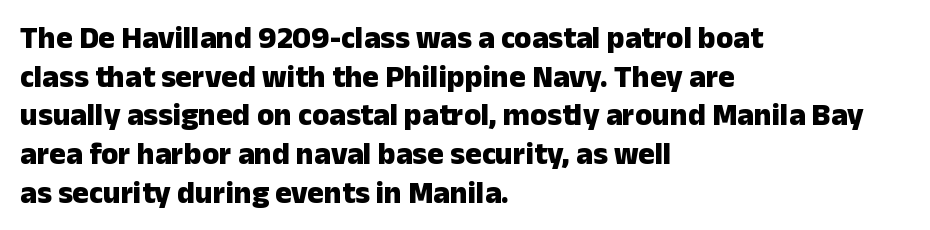
{"serif": "no", "italic": "no", "bold": "yes", "weight": "heavy", "width": "normal", "stroke_contrast": "low", "x_height": "medium", "monospaced": "no", "underline": "no", "align": "left", "line_spacing": "normal", "line_spacing_ratio": 1.25, "letter_spacing": "normal", "letter_spacing_em": 0.0, "glyph_px": 31}
